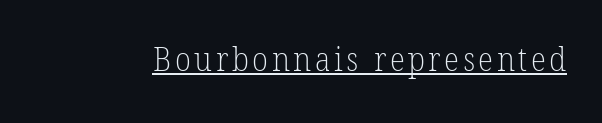
{"serif": "yes", "bold": "no", "weight": "light", "width": "normal", "stroke_contrast": "low", "x_height": "medium", "monospaced": "no", "underline": "yes", "glyph_px": 32}
